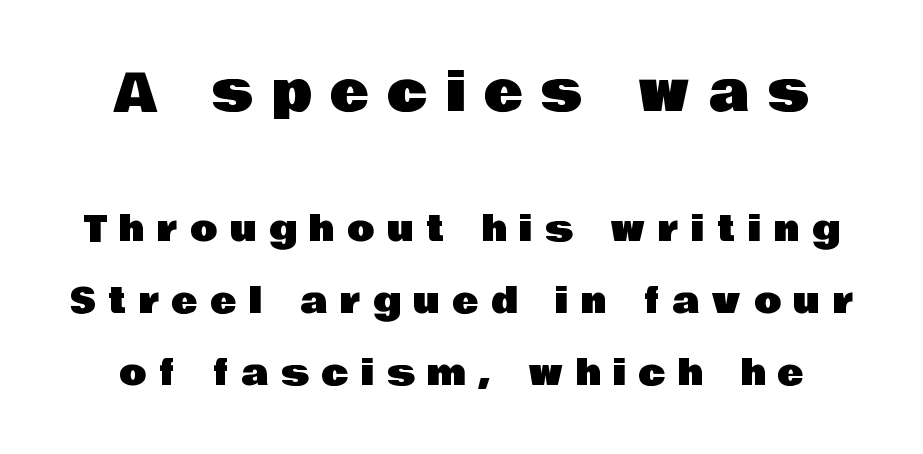
{"serif": "no", "italic": "no", "width": "normal", "stroke_contrast": "low", "x_height": "large", "monospaced": "no", "underline": "no", "line_spacing": "loose", "line_spacing_ratio": 2.06, "letter_spacing": "wide", "letter_spacing_em": 0.37, "larger_block": "first", "size_ratio": 1.49, "glyph_px": 52}
